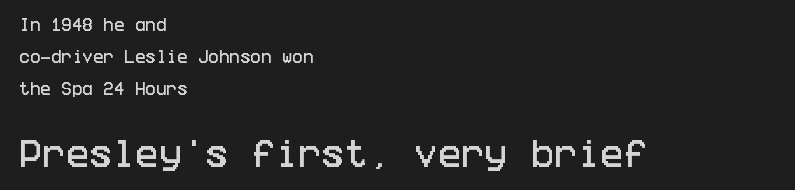
{"serif": "no", "italic": "no", "width": "condensed", "stroke_contrast": "low", "x_height": "large", "underline": "no", "align": "left", "line_spacing": "loose", "line_spacing_ratio": 2.28, "letter_spacing": "normal", "letter_spacing_em": 0.0, "larger_block": "second", "size_ratio": 2.21, "glyph_px": 31}
